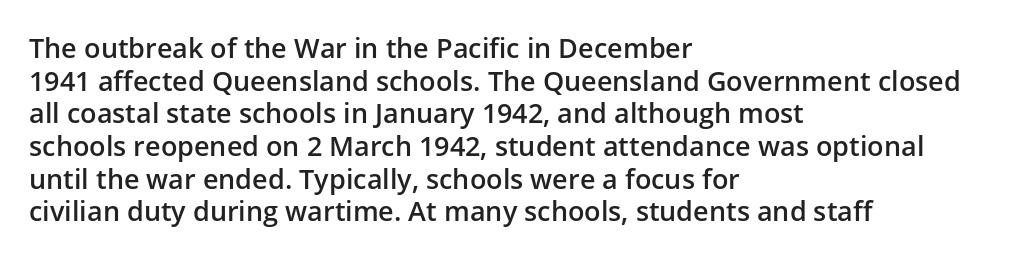
The rendering uses a semibold face; strokes are thickened but not to full bold. Inter-character spacing is left at the font's built-in metrics. Quick note: not italic, upright. Which margin do the lines hug? The left one — the right edge is uneven.
